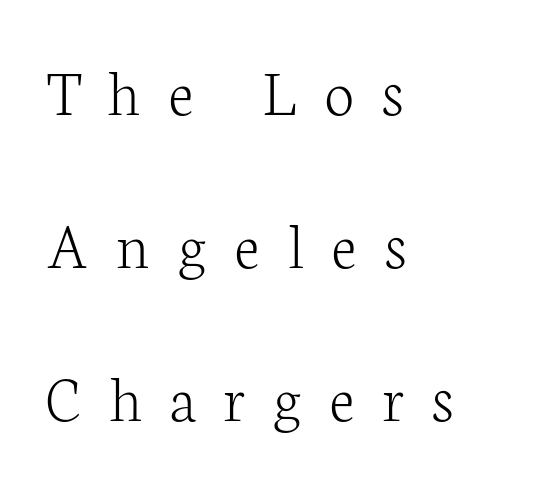
The image shows 67 px light serif type, upright; set left-aligned, loose line spacing (2.28x), unusually wide letter spacing (+0.42 em), not underlined; low stroke contrast and a medium x-height.
